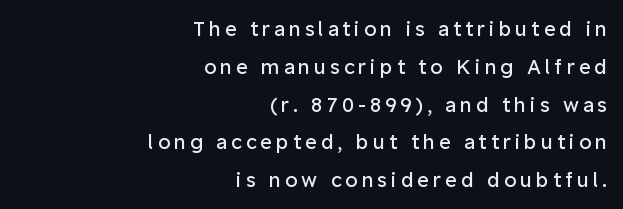
Q: Is the text bold? A: No.
Q: Is the text italic (slanted)? A: No, it is upright.
Q: Is the text underlined? A: No.
Q: How is the paragraph aligned? A: Right-aligned.
Q: Is the spacing between letters normal or unusually wide? A: Unusually wide.
